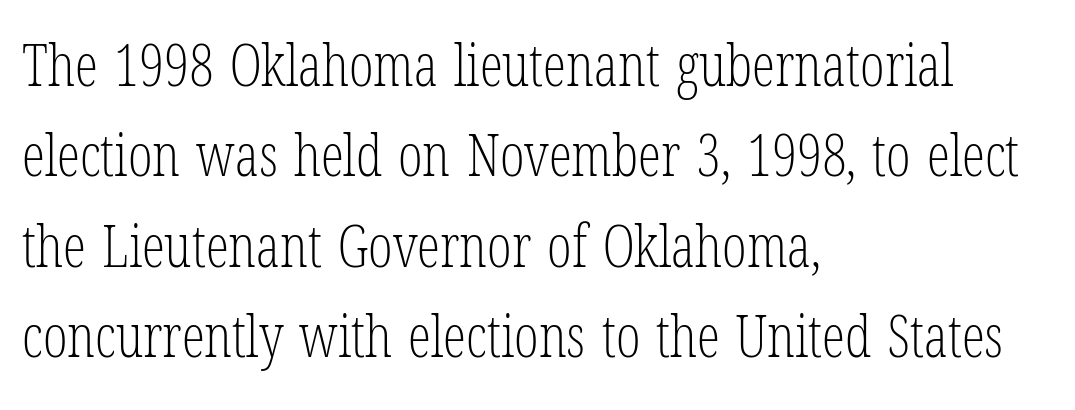
Q: Is the text bold? A: No.
Q: Is the text italic (slanted)? A: No, it is upright.
Q: Is the typeface a serif or a sans-serif typeface? A: Serif.
Q: Is the text underlined? A: No.
Q: How is the paragraph aligned? A: Left-aligned.
Q: Is the spacing between letters normal or unusually wide? A: Normal.
Q: Is the spacing between lines tight, normal or loose? A: Normal.
Q: Width (condensed, normal, or wide)? A: Condensed.
Q: Stroke contrast? A: Low.
Q: x-height? A: Medium.
Q: Monospaced? A: No.
